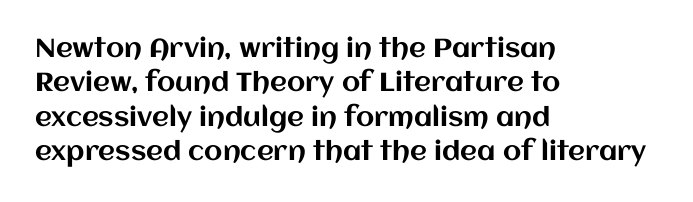
Here the glyphs are tracked normally, forming tight word shapes. Notice how the passage keeps a crisp vertical edge on the left only. A normal amount of white space separates one row of letters from the next. The string is rendered with underlining switched off.
